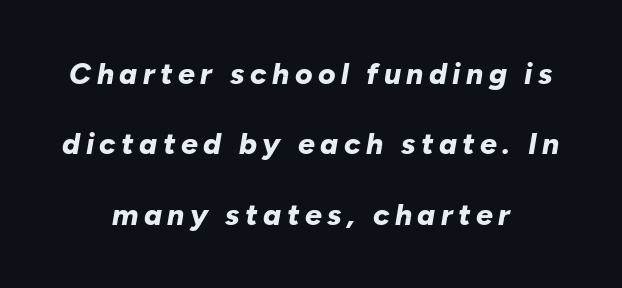
{"italic": "yes", "lean": "right", "slant_degrees": 10, "bold": "yes", "weight": "bold", "width": "normal", "stroke_contrast": "low", "x_height": "medium", "monospaced": "no", "underline": "no", "align": "center", "line_spacing": "loose", "line_spacing_ratio": 2.35, "glyph_px": 30}
